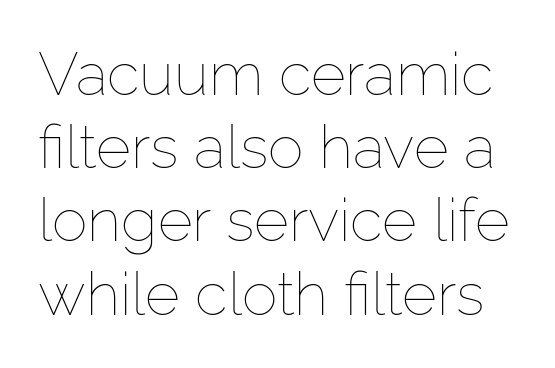
Q: Is the text bold? A: No.
Q: Is the text italic (slanted)? A: No, it is upright.
Q: Is the text underlined? A: No.
Q: Is the spacing between letters normal or unusually wide? A: Normal.
Q: Width (condensed, normal, or wide)? A: Normal.
Q: Stroke contrast? A: Low.
Q: x-height? A: Medium.
Q: Monospaced? A: No.
